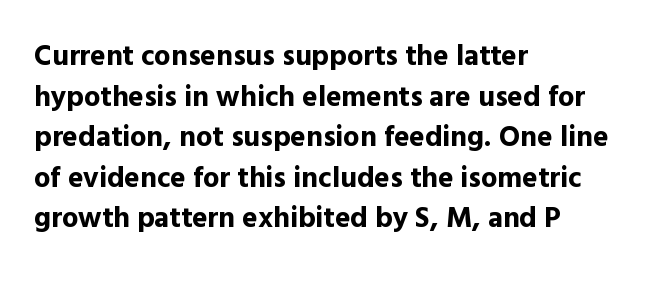
{"serif": "no", "italic": "no", "bold": "yes", "weight": "bold", "width": "normal", "x_height": "medium", "monospaced": "no", "underline": "no", "align": "left", "line_spacing": "normal", "line_spacing_ratio": 1.4, "letter_spacing": "normal", "letter_spacing_em": 0.0, "glyph_px": 29}
